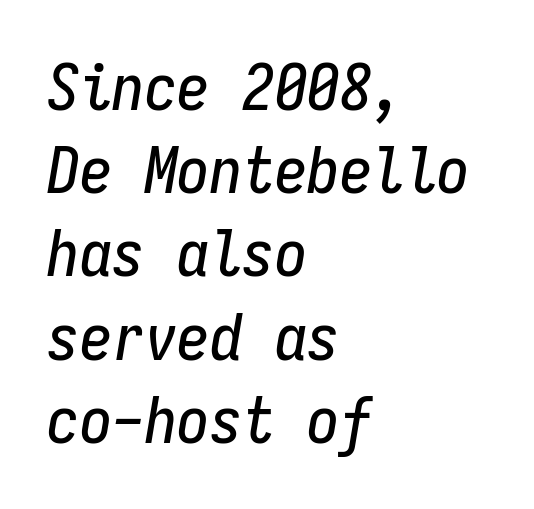
The image shows 65 px condensed type, italic (leaning right), monospaced; set left-aligned, normal line spacing (1.28x), normal letter spacing, not underlined; low stroke contrast and a medium x-height.
